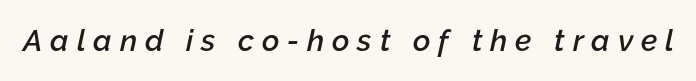
{"italic": "yes", "lean": "right", "slant_degrees": 12, "bold": "semi", "weight": "semibold", "width": "normal", "stroke_contrast": "low", "x_height": "medium", "monospaced": "no", "underline": "no", "letter_spacing": "wide", "letter_spacing_em": 0.26, "glyph_px": 30}
